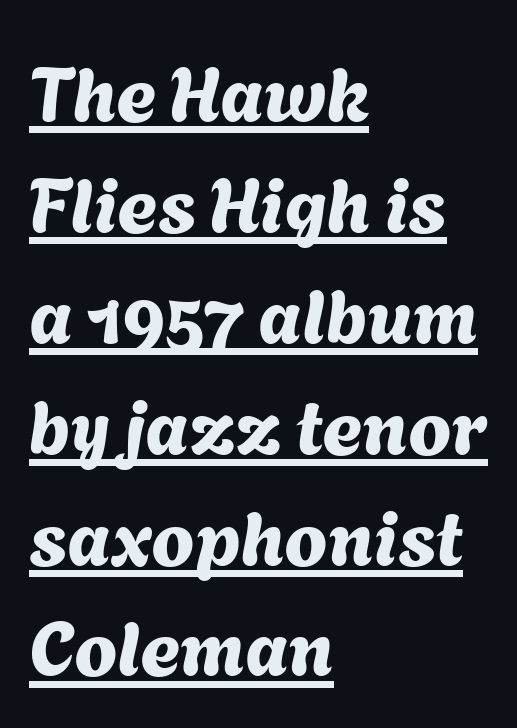
The image shows 77 px sans-serif type; set left-aligned, normal line spacing (1.44x), normal letter spacing, underlined; medium stroke contrast and a medium x-height.
